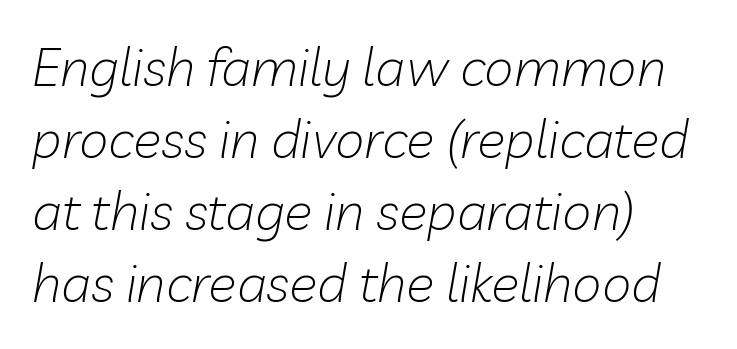
The image shows 53 px light type, italic (leaning right); set left-aligned, normal line spacing (1.36x), normal letter spacing, not underlined; low stroke contrast and a medium x-height.
